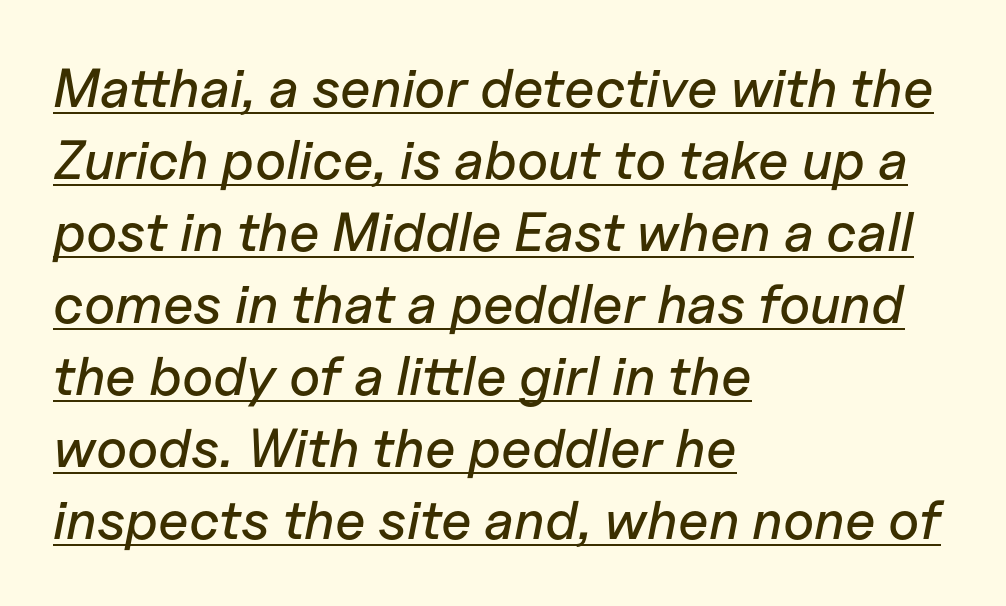
{"italic": "yes", "lean": "right", "slant_degrees": 11, "width": "normal", "stroke_contrast": "low", "x_height": "medium", "monospaced": "no", "underline": "yes", "align": "left", "line_spacing": "normal", "line_spacing_ratio": 1.31, "letter_spacing": "normal", "letter_spacing_em": 0.0, "glyph_px": 55}
